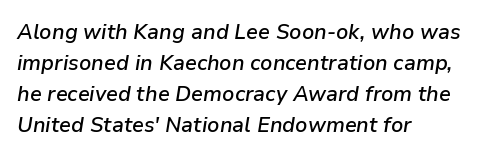
{"italic": "yes", "lean": "right", "slant_degrees": 9, "bold": "semi", "underline": "no", "align": "left", "line_spacing": "normal", "line_spacing_ratio": 1.47, "letter_spacing": "normal", "letter_spacing_em": 0.0, "glyph_px": 21}
